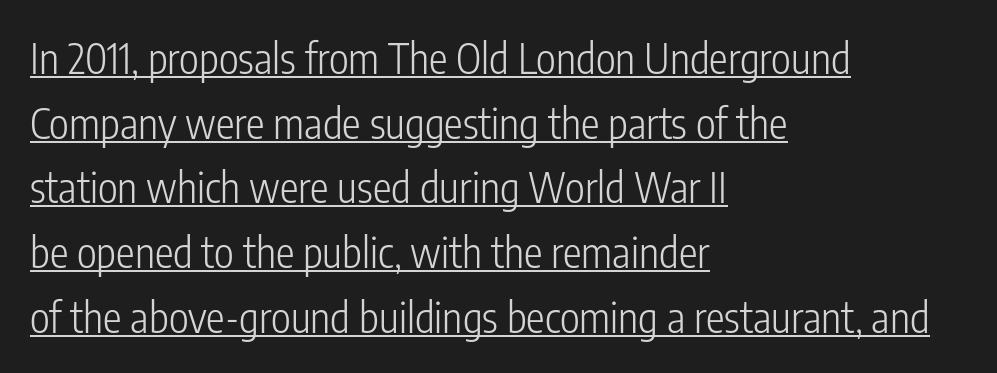
Q: Is the text bold? A: No.
Q: Is the text italic (slanted)? A: No, it is upright.
Q: Is the typeface a serif or a sans-serif typeface? A: Sans-serif.
Q: Is the text underlined? A: Yes.
Q: How is the paragraph aligned? A: Left-aligned.
Q: Is the spacing between letters normal or unusually wide? A: Normal.
Q: Is the spacing between lines tight, normal or loose? A: Normal.
Q: Width (condensed, normal, or wide)? A: Condensed.
Q: Stroke contrast? A: Low.
Q: x-height? A: Medium.
Q: Monospaced? A: No.
